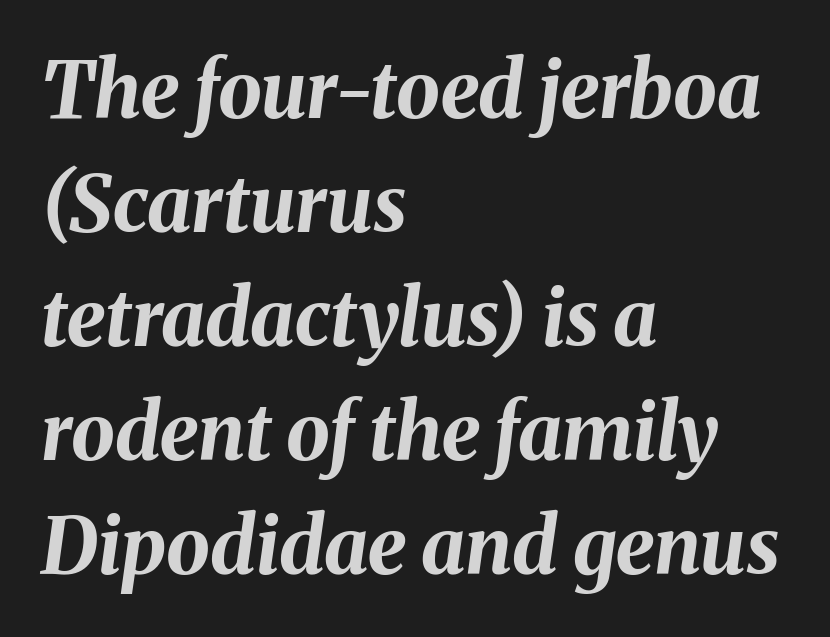
Q: Is the text bold? A: Yes.
Q: Is the text italic (slanted)? A: Yes, it leans right by about 8 degrees.
Q: Is the text underlined? A: No.
Q: How is the paragraph aligned? A: Left-aligned.
Q: Is the spacing between letters normal or unusually wide? A: Normal.
Q: Is the spacing between lines tight, normal or loose? A: Normal.
Q: Width (condensed, normal, or wide)? A: Normal.
Q: Stroke contrast? A: Medium.
Q: x-height? A: Medium.
Q: Monospaced? A: No.
